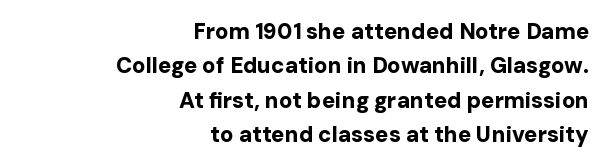
The image shows 22 px bold type, upright; set right-aligned, normal line spacing (1.56x), normal letter spacing, not underlined.
